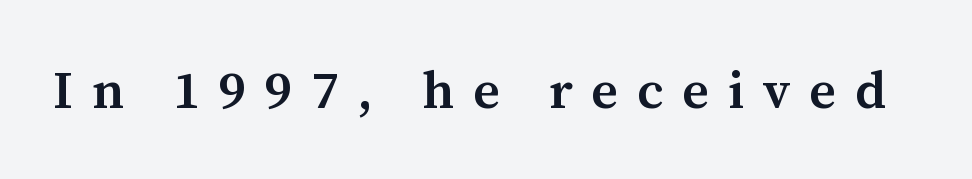
Each letter keeps its own natural width here, so spacing adapts to shape. Words appear elongated and porous because spacing is wide. Does the lettering tilt? It doesn't — this is upright. A fair bit of extra ink — the face is semibold, not bold. The text was rendered using a seriffed face with decorative stroke endings.
